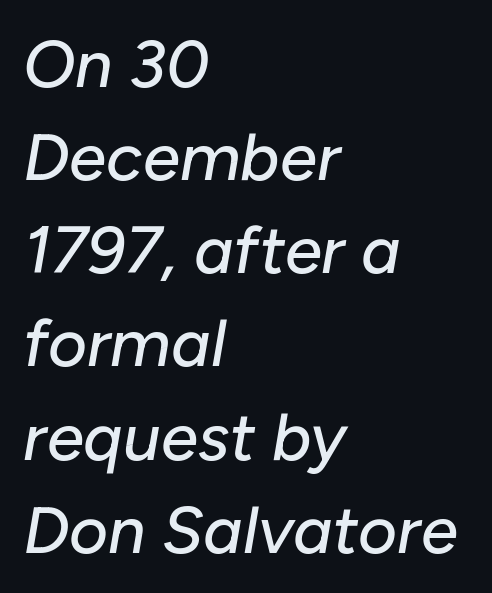
The image shows 67 px text type, italic (leaning right); set left-aligned, normal line spacing (1.39x), normal letter spacing, not underlined; low stroke contrast and a medium x-height.
